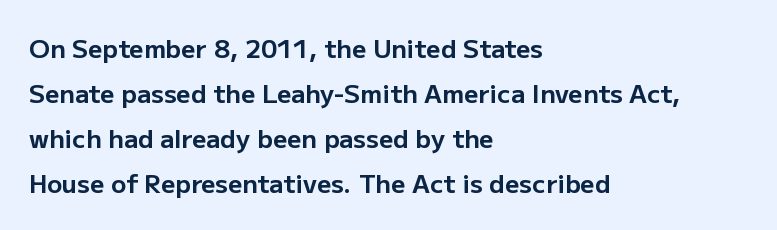
{"italic": "no", "bold": "yes", "underline": "no", "align": "left", "line_spacing_ratio": 1.8, "letter_spacing": "normal", "letter_spacing_em": 0.0, "glyph_px": 25}
